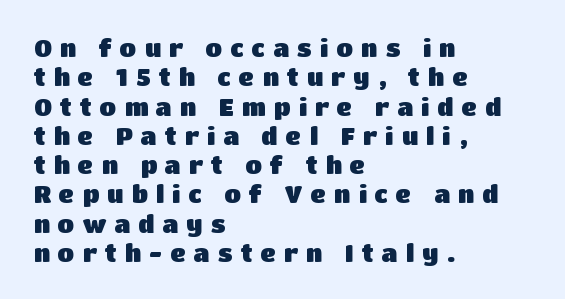
The image shows 24 px bold type, upright; set left-aligned, line spacing 1.22x, unusually wide letter spacing (+0.33 em), not underlined.
